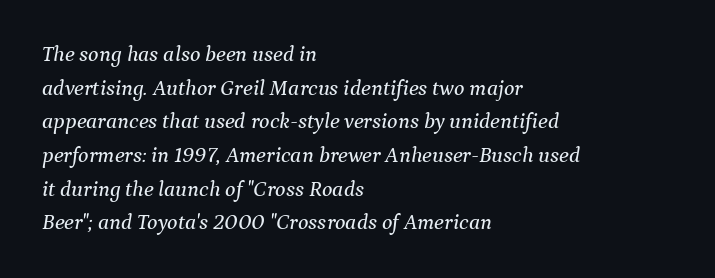
The image shows 22 px text type, italic (leaning right); set left-aligned, normal line spacing (1.53x), normal letter spacing, not underlined.
